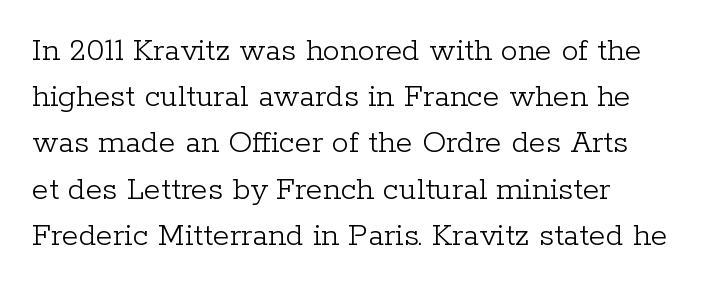
Q: Is the text bold? A: No.
Q: Is the text italic (slanted)? A: No, it is upright.
Q: Is the typeface a serif or a sans-serif typeface? A: Serif.
Q: Is the text underlined? A: No.
Q: Is the spacing between letters normal or unusually wide? A: Normal.
Q: Is the spacing between lines tight, normal or loose? A: Normal.
Q: Width (condensed, normal, or wide)? A: Normal.
Q: Stroke contrast? A: Low.
Q: x-height? A: Medium.
Q: Monospaced? A: No.
